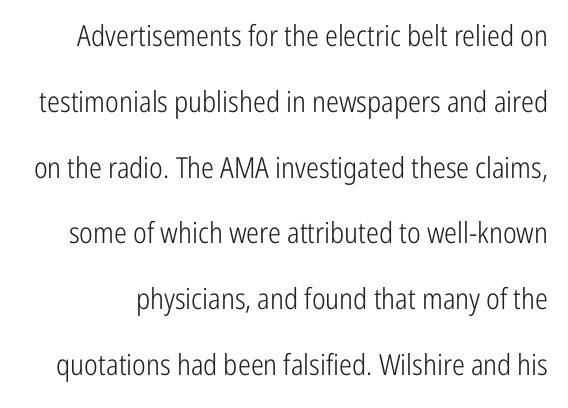
Upright lettering throughout. Looks like regular typesetting: each glyph gets only the width it needs. You could call the tracking neutral — neither tight nor loose. Decoration check: the copy has no underline. Observe the absence of serifs on each vertical stroke in this sample. Heaviness? Minimal to ordinary, like unemphasized prose.
